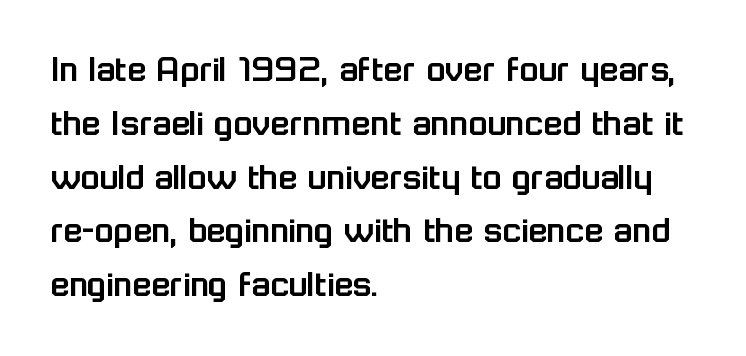
This sample uses a sans-serif face. Short note: letters normally spaced. The letters stand straight up with perfectly vertical stems. Honestly, the row spacing looks completely unremarkable.
